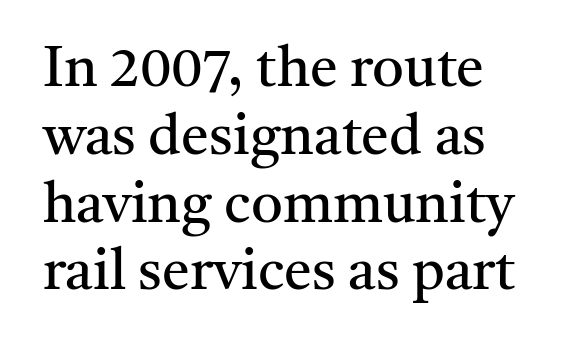
{"serif": "yes", "italic": "no", "bold": "no", "weight": "regular", "width": "normal", "stroke_contrast": "medium", "x_height": "medium", "monospaced": "no", "underline": "no", "line_spacing_ratio": 1.21, "letter_spacing": "normal", "letter_spacing_em": 0.0, "glyph_px": 56}
